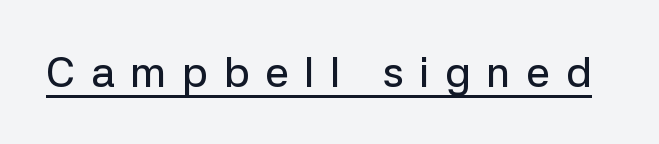
The image shows 43 px sans-serif type, upright; set unusually wide letter spacing (+0.36 em), underlined; low stroke contrast and a medium x-height.
